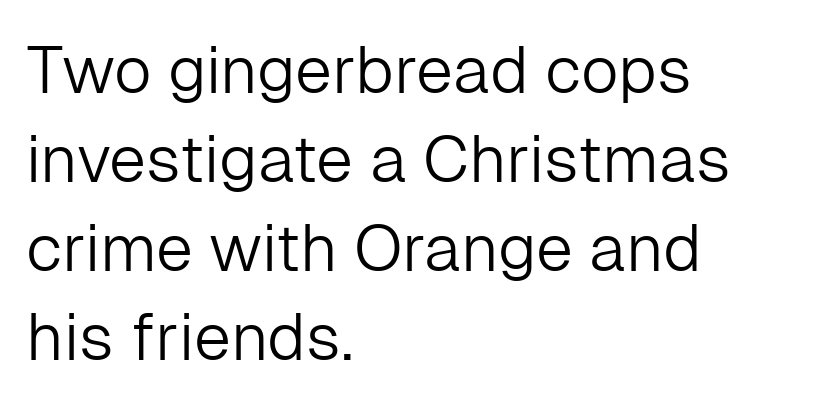
Q: Is the text bold? A: No.
Q: Is the text italic (slanted)? A: No, it is upright.
Q: Is the typeface a serif or a sans-serif typeface? A: Sans-serif.
Q: Is the text underlined? A: No.
Q: How is the paragraph aligned? A: Left-aligned.
Q: Is the spacing between letters normal or unusually wide? A: Normal.
Q: Is the spacing between lines tight, normal or loose? A: Normal.
Q: Width (condensed, normal, or wide)? A: Normal.
Q: Stroke contrast? A: Low.
Q: x-height? A: Medium.
Q: Monospaced? A: No.
